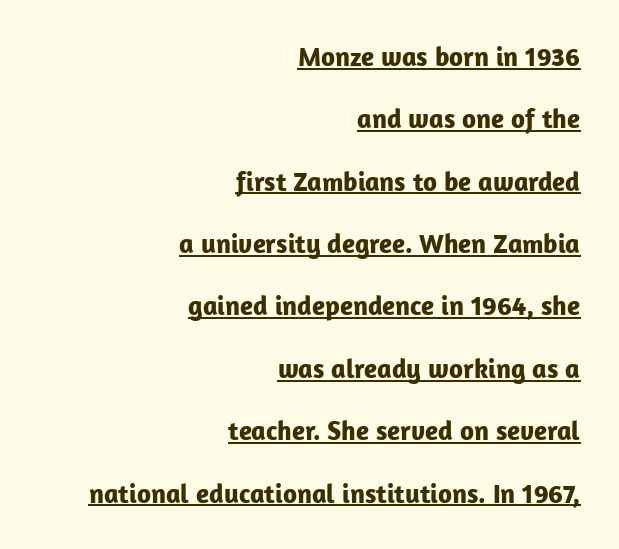
Descenders here cross a horizontal rule under the line. The rendering anchors every line to the right-hand side. Is the type bold? Yes — the strokes are clearly thick and heavy. Airy leading. Ascenders rise straight up at ninety degrees.
